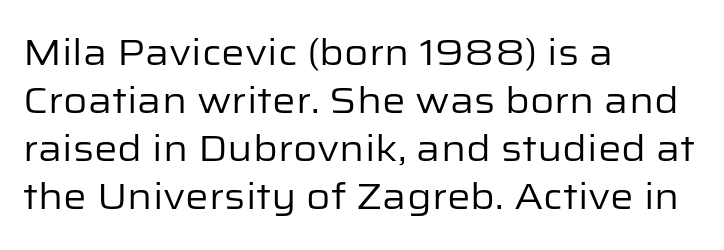
{"serif": "no", "italic": "no", "bold": "no", "weight": "regular", "width": "normal", "stroke_contrast": "low", "x_height": "medium", "monospaced": "no", "underline": "no", "align": "left", "line_spacing": "normal", "line_spacing_ratio": 1.3, "letter_spacing": "normal", "letter_spacing_em": 0.0, "glyph_px": 37}
